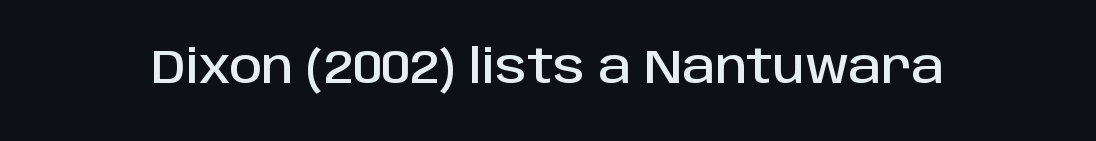
The image shows 46 px sans-serif type, upright; set normal letter spacing, not underlined; low stroke contrast and a large x-height.
